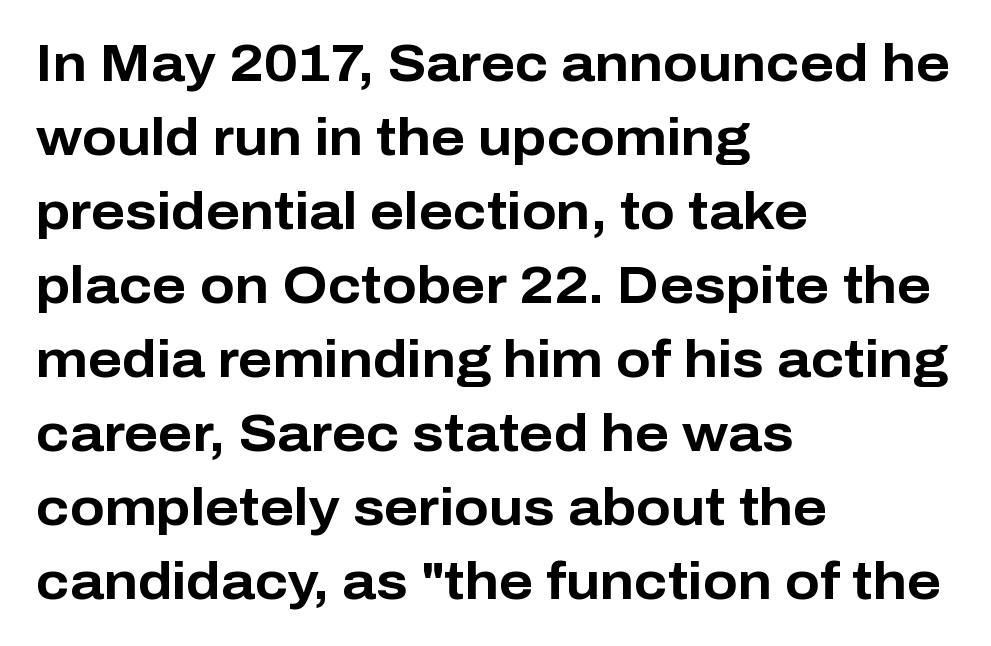
The image shows 51 px bold sans-serif type, upright; set left-aligned, normal line spacing (1.45x), normal letter spacing, not underlined; low stroke contrast and a medium x-height.
